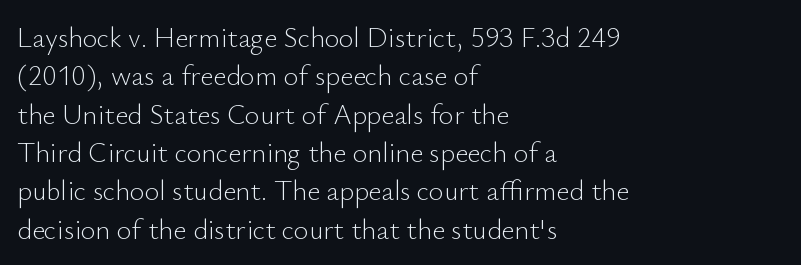
The image shows 28 px light sans-serif type, upright; set left-aligned, normal line spacing (1.37x), normal letter spacing, not underlined; low stroke contrast and a small x-height.
